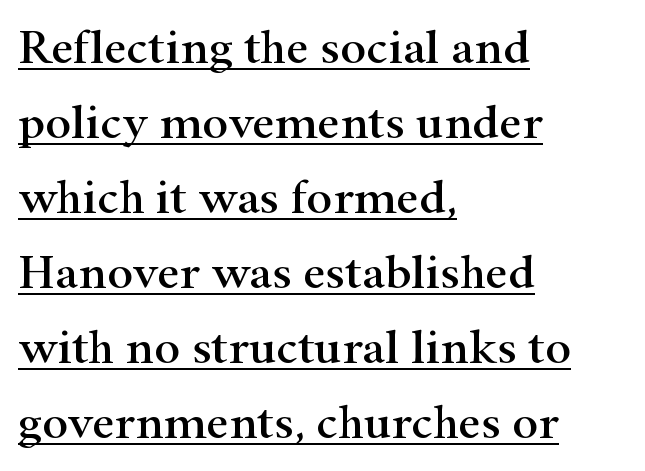
Q: Is the text italic (slanted)? A: No, it is upright.
Q: Is the typeface a serif or a sans-serif typeface? A: Serif.
Q: Is the text underlined? A: Yes.
Q: How is the paragraph aligned? A: Left-aligned.
Q: Is the spacing between letters normal or unusually wide? A: Normal.
Q: Is the spacing between lines tight, normal or loose? A: Normal.
Q: Width (condensed, normal, or wide)? A: Wide.
Q: Stroke contrast? A: High.
Q: x-height? A: Small.
Q: Monospaced? A: No.
